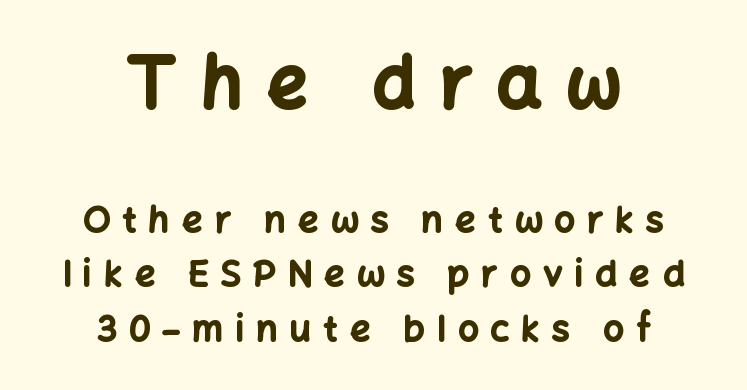
{"serif": "no", "italic": "no", "bold": "yes", "weight": "bold", "width": "normal", "stroke_contrast": "low", "x_height": "medium", "monospaced": "no", "underline": "no", "align": "center", "line_spacing": "normal", "line_spacing_ratio": 1.51, "letter_spacing": "wide", "letter_spacing_em": 0.34, "larger_block": "first", "size_ratio": 1.97, "glyph_px": 71}
